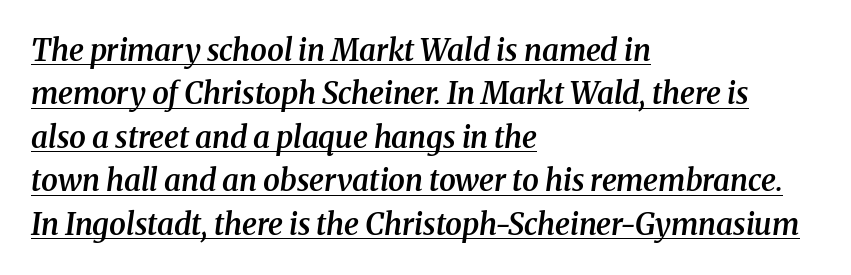
Leftover space on each line is placed entirely after the last word. The typesetting leans somewhat heavy: a semibold. There's an unmistakable incline to the writing here. The rows are spaced the way most documents space them. Note: serifs present on the glyphs. Glyph-to-glyph distance matches everyday printed text.
